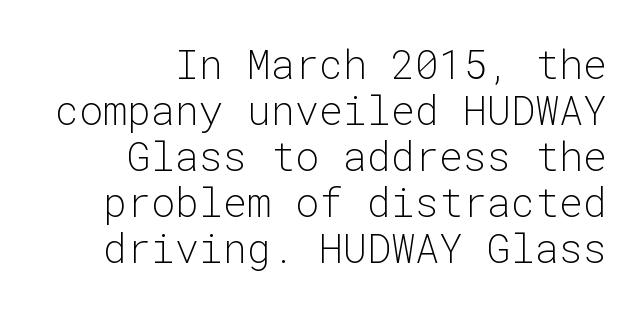
The image shows 40 px light sans-serif type, upright, monospaced; set right-aligned, tight line spacing (1.15x), normal letter spacing, not underlined; low stroke contrast and a medium x-height.
